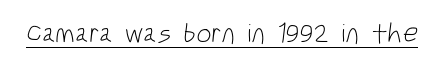
Q: Is the text bold? A: No.
Q: Is the text underlined? A: Yes.
Q: Is the spacing between letters normal or unusually wide? A: Normal.
